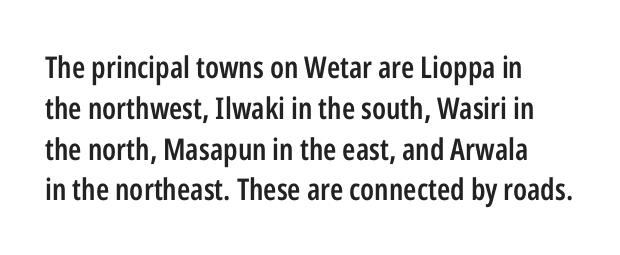
{"serif": "no", "italic": "no", "bold": "semi", "weight": "semibold", "width": "condensed", "stroke_contrast": "low", "x_height": "medium", "monospaced": "no", "underline": "no", "line_spacing": "normal", "line_spacing_ratio": 1.36, "letter_spacing": "normal", "letter_spacing_em": 0.0, "glyph_px": 30}
